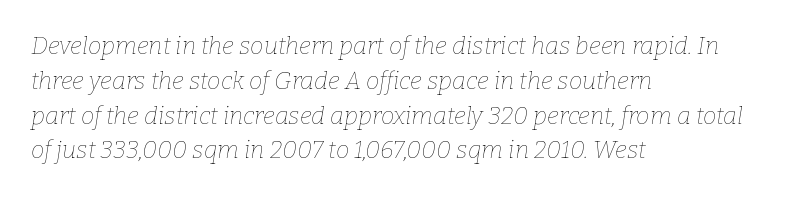
The image shows 24 px text type, italic (leaning right); set left-aligned, normal line spacing (1.45x), normal letter spacing, not underlined.
